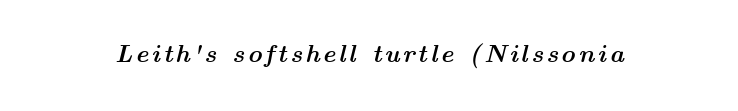
Q: Is the text bold? A: Yes.
Q: Is the text italic (slanted)? A: Yes, it leans right by about 14 degrees.
Q: Is the text underlined? A: No.
